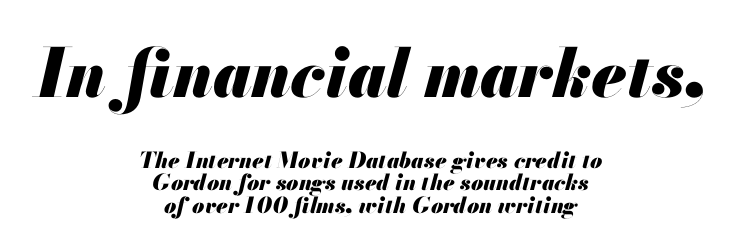
Top chunk: large. Bottom chunk: small. Is the type slanted? Yes — the strokes lean at a clear angle. The rendering positions every line midway between the sides. Descender tails drop into unmarked territory. Do the characters align in a grid? No, the font is proportional. Look at the stroke-to-counter ratio: heavy, a bold.
